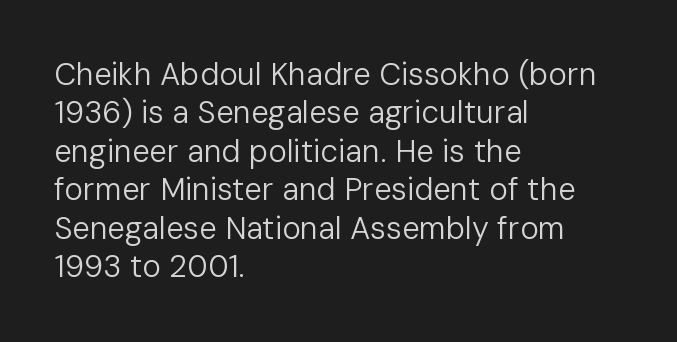
The image shows 31 px regular-weight sans-serif type, upright; set left-aligned, line spacing 1.24x, normal letter spacing, not underlined; low stroke contrast and a medium x-height.
